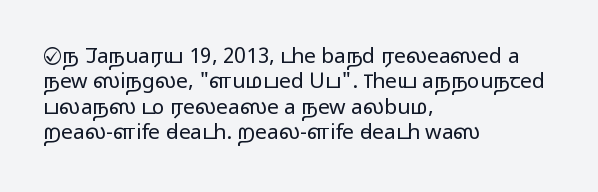
Q: Is the text bold? A: No.
Q: Is the text italic (slanted)? A: No, it is upright.
Q: Is the text underlined? A: No.
Q: How is the paragraph aligned? A: Left-aligned.
Q: Is the spacing between letters normal or unusually wide? A: Normal.
